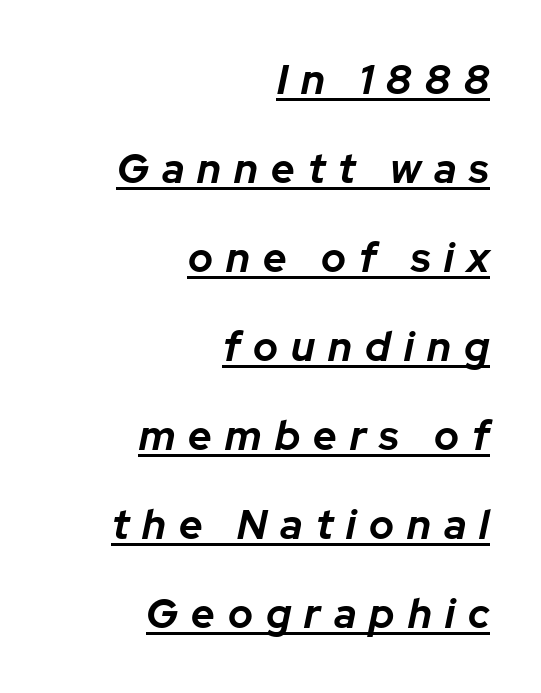
{"italic": "yes", "lean": "right", "slant_degrees": 12, "bold": "yes", "weight": "bold", "width": "normal", "stroke_contrast": "low", "x_height": "medium", "monospaced": "no", "underline": "yes", "align": "right", "line_spacing": "loose", "line_spacing_ratio": 2.17, "letter_spacing": "wide", "letter_spacing_em": 0.32, "glyph_px": 41}
